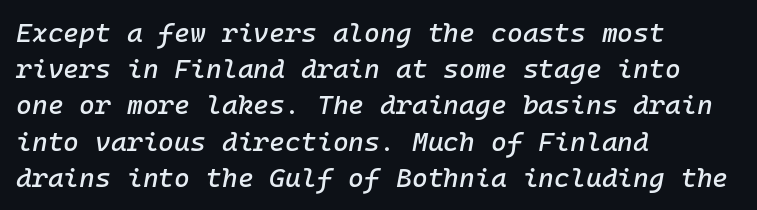
An italicized treatment has been applied to the whole sample. If you drew a ruler down the left edge, every line would touch it. Beneath every word, the page is bare. In terms of leading, this rendering sits right in the middle.
